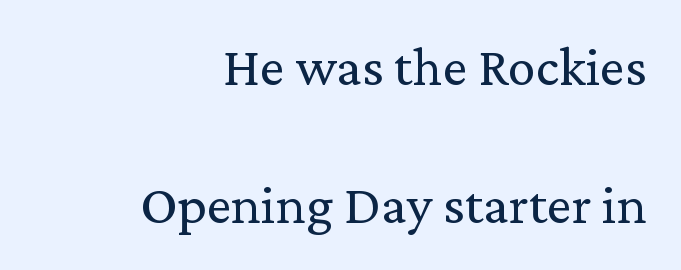
{"serif": "yes", "italic": "no", "bold": "no", "weight": "regular", "width": "normal", "stroke_contrast": "low", "x_height": "medium", "monospaced": "no", "underline": "no", "align": "right", "line_spacing": "loose", "line_spacing_ratio": 2.46, "letter_spacing": "normal", "letter_spacing_em": 0.0, "glyph_px": 56}
